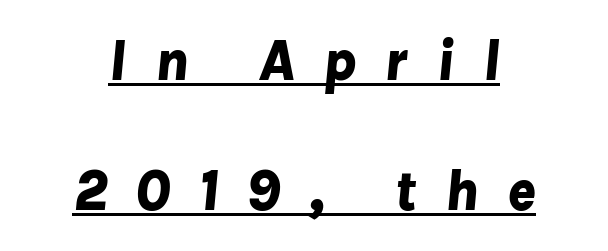
{"italic": "yes", "lean": "right", "slant_degrees": 8, "bold": "yes", "weight": "bold", "width": "normal", "stroke_contrast": "low", "x_height": "medium", "monospaced": "no", "underline": "yes", "align": "center", "line_spacing": "loose", "line_spacing_ratio": 2.21, "letter_spacing": "wide", "letter_spacing_em": 0.47, "glyph_px": 59}
